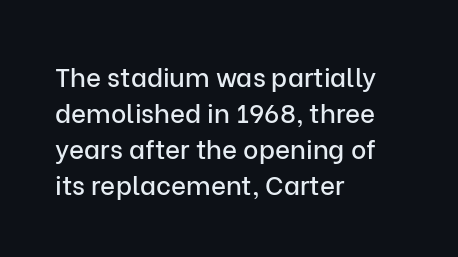
This is roman type, the default non-slanted kind. Standard letterfit; no display-style spreading of the glyphs. Evenly set lines give the paragraph a standard silhouette. The specimen omits any rule beneath the text block's lines. The paragraph shown leans on its left margin.
